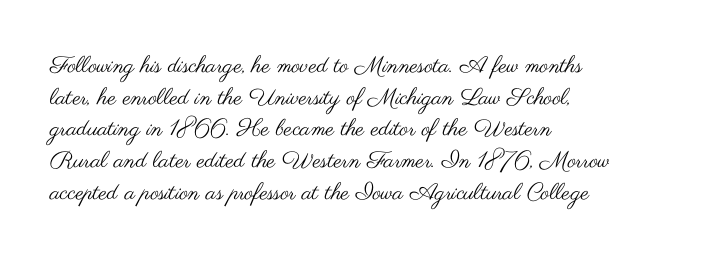
Line spacing here is normal. The text block is weighted toward the left margin, trailing off unevenly rightward. Lines of text with bare space underneath. Nothing unusual about the tracking: characters are spaced as the font intends. A quiet, ordinary-to-light weight characterises the typeface.
